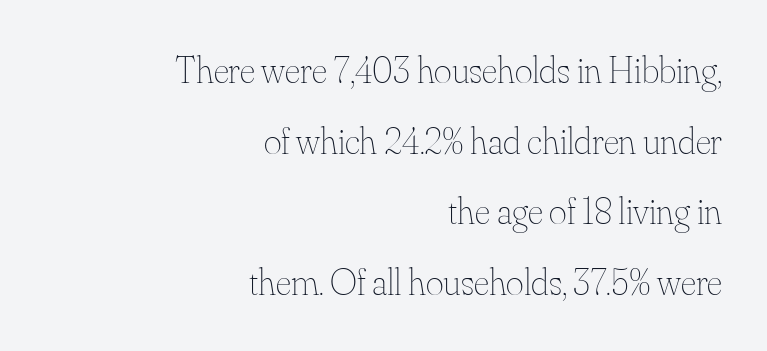
The image shows 38 px thin type, upright; set right-aligned, line spacing 1.86x, normal letter spacing, not underlined; medium stroke contrast and a small x-height.
